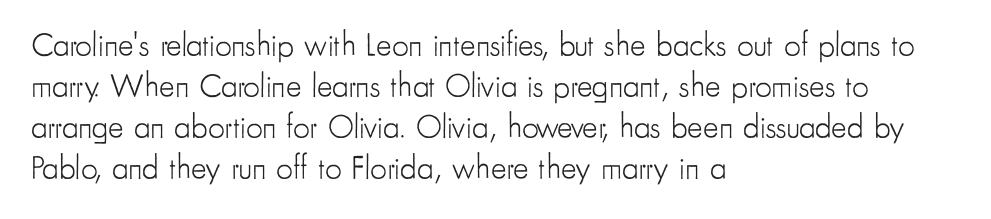
{"serif": "no", "italic": "no", "bold": "no", "weight": "light", "width": "condensed", "stroke_contrast": "low", "x_height": "small", "monospaced": "no", "underline": "no", "align": "left", "line_spacing_ratio": 1.24, "letter_spacing": "normal", "letter_spacing_em": 0.0, "glyph_px": 33}
